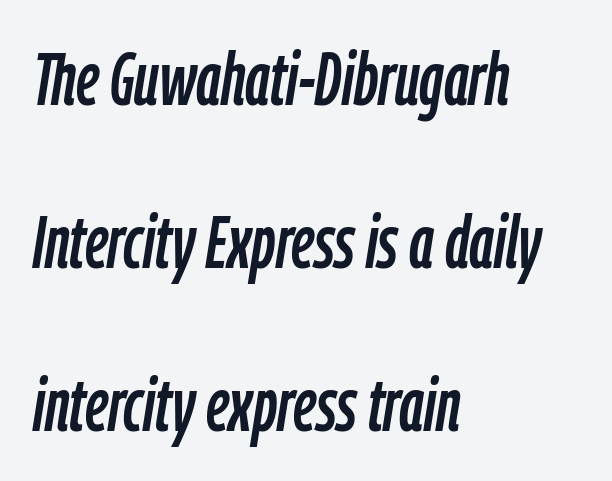
In terms of posture, this sample is oblique. Character widths vary here, with narrow letters taking less room than wide ones. The space directly below the letters is spotless. Airy leading. The type is set solid horizontally, with unmodified tracking.
